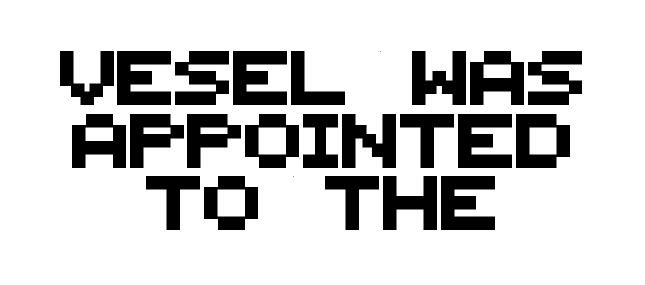
Q: Is the typeface a serif or a sans-serif typeface? A: Sans-serif.
Q: Is the text underlined? A: No.
Q: How is the paragraph aligned? A: Centered.
Q: Is the spacing between letters normal or unusually wide? A: Normal.
Q: Width (condensed, normal, or wide)? A: Normal.
Q: Stroke contrast? A: Medium.
Q: x-height? A: Large.
Q: Monospaced? A: No.
